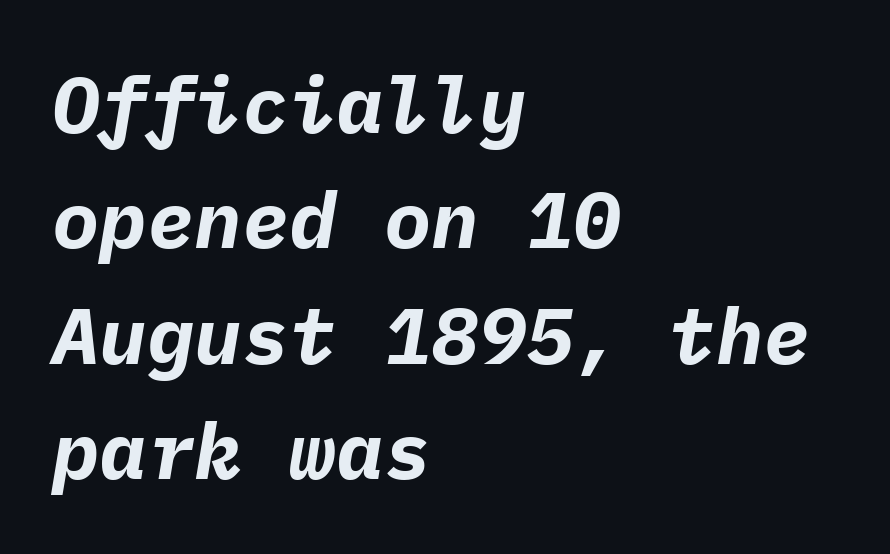
{"italic": "yes", "lean": "right", "slant_degrees": 9, "bold": "yes", "weight": "bold", "width": "normal", "stroke_contrast": "low", "x_height": "medium", "monospaced": "yes", "underline": "no", "align": "left", "line_spacing": "normal", "line_spacing_ratio": 1.46, "letter_spacing": "normal", "letter_spacing_em": 0.0, "glyph_px": 79}
